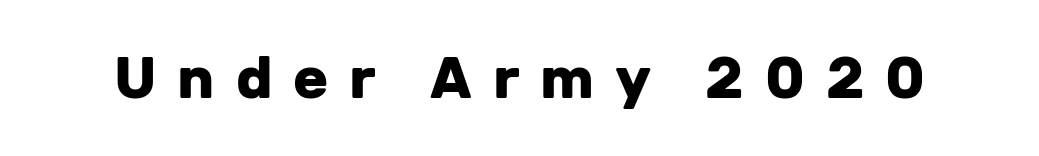
The image shows 58 px heavy sans-serif type, upright; set unusually wide letter spacing (+0.36 em), not underlined; low stroke contrast and a medium x-height.
